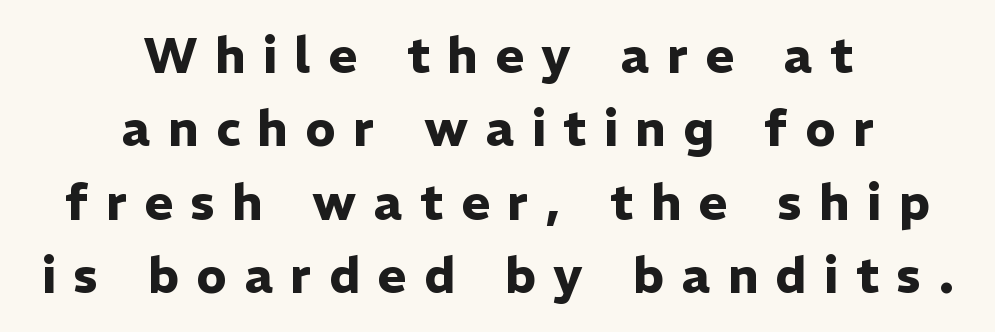
{"serif": "no", "italic": "no", "bold": "yes", "weight": "heavy", "width": "normal", "stroke_contrast": "low", "x_height": "medium", "monospaced": "no", "underline": "no", "align": "center", "line_spacing": "normal", "line_spacing_ratio": 1.5, "letter_spacing": "wide", "letter_spacing_em": 0.36, "glyph_px": 49}
